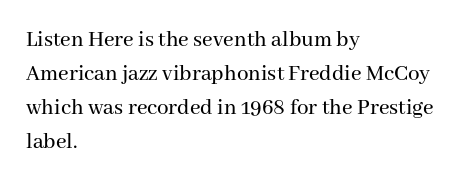
Q: Is the text italic (slanted)? A: No, it is upright.
Q: Is the text underlined? A: No.
Q: How is the paragraph aligned? A: Left-aligned.
Q: Is the spacing between letters normal or unusually wide? A: Normal.
Q: Is the spacing between lines tight, normal or loose? A: Normal.
